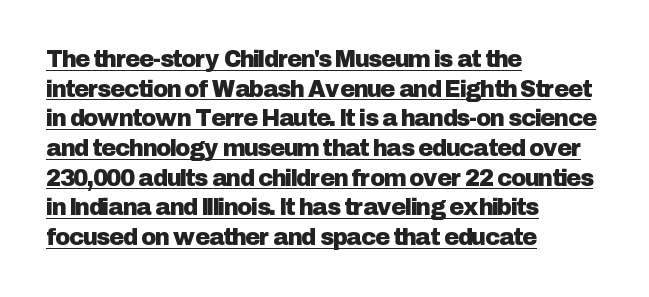
{"italic": "no", "underline": "yes", "align": "left", "line_spacing": "normal", "line_spacing_ratio": 1.29, "letter_spacing": "normal", "letter_spacing_em": 0.0, "glyph_px": 23}
